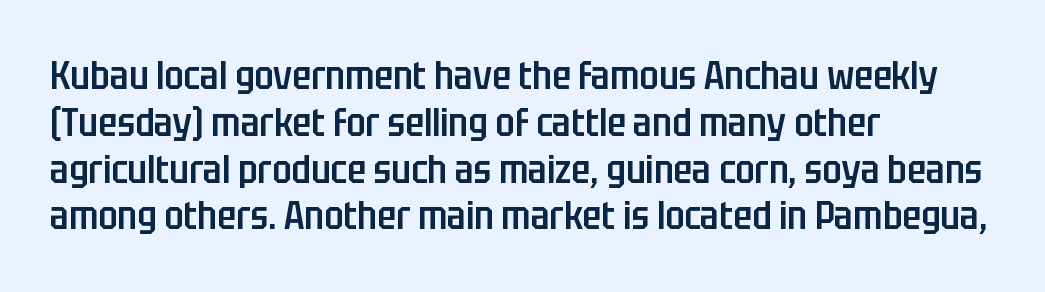
Q: Is the text bold? A: Semi-bold.
Q: Is the text italic (slanted)? A: No, it is upright.
Q: Is the typeface a serif or a sans-serif typeface? A: Sans-serif.
Q: Is the text underlined? A: No.
Q: How is the paragraph aligned? A: Left-aligned.
Q: Is the spacing between letters normal or unusually wide? A: Normal.
Q: Width (condensed, normal, or wide)? A: Condensed.
Q: Stroke contrast? A: Low.
Q: x-height? A: Large.
Q: Monospaced? A: No.
